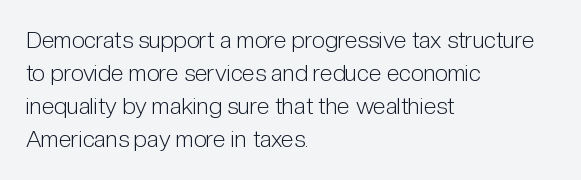
The image shows 23 px text type, upright; set left-aligned, normal line spacing (1.44x), normal letter spacing, not underlined.
